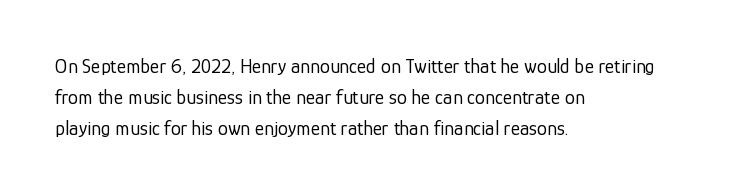
The face looks like a standard text weight, possibly lighter. The type is set solid horizontally, with unmodified tracking. The lettering stays uniformly vertical, giving the passage a roman look. Leading: standard. Casual observation: everything's shoved over to the left.
